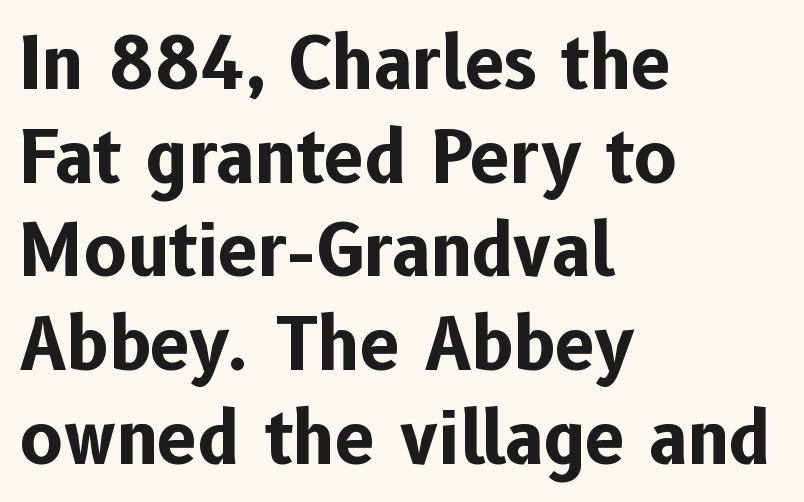
The image shows 71 px bold sans-serif type, upright; set left-aligned, normal line spacing (1.32x), normal letter spacing, not underlined; low stroke contrast and a medium x-height.
